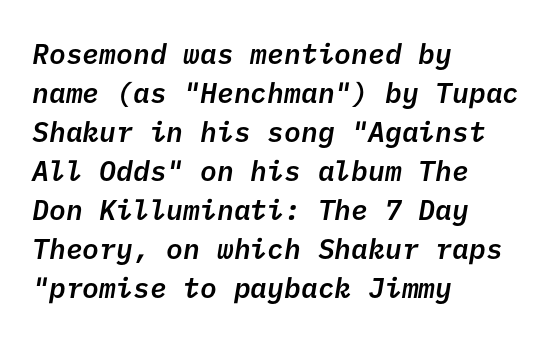
The image shows 28 px semibold sans-serif type; set left-aligned, normal line spacing (1.39x), normal letter spacing, not underlined; low stroke contrast and a medium x-height.
